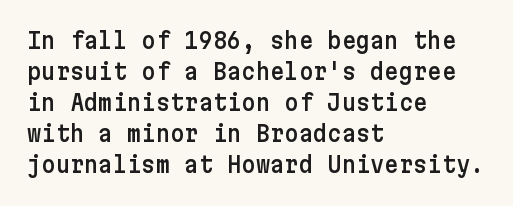
The image shows 22 px text type, upright; set left-aligned, normal line spacing (1.41x), normal letter spacing, not underlined.
